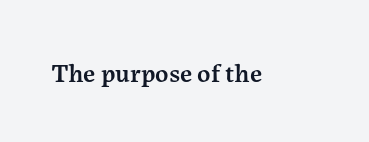
The image shows 26 px text type, upright; set normal letter spacing, not underlined.
